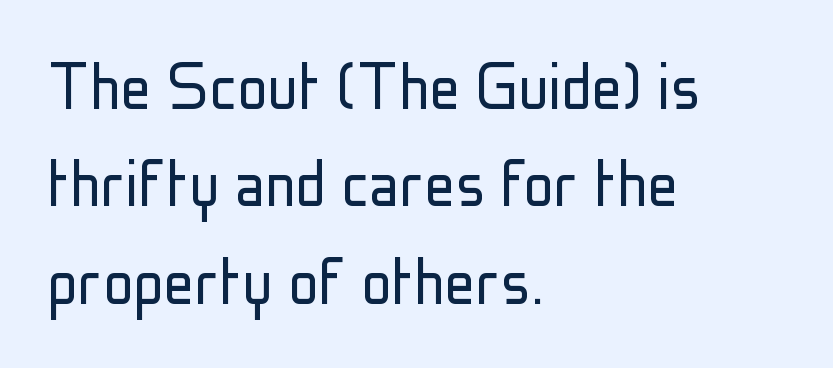
Nothing heavy about these letters — not bold at all. Typographically, this falls in the sans-serif category. Type without underlining. Vertically, the passage feels balanced, rows spaced as you'd expect. Note the varied advance widths — an 'i' is clearly narrower than an 'm'.
